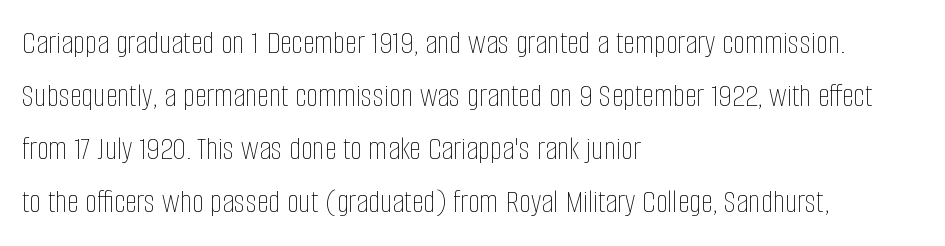
Q: Is the text bold? A: No.
Q: Is the text italic (slanted)? A: No, it is upright.
Q: Is the text underlined? A: No.
Q: How is the paragraph aligned? A: Left-aligned.
Q: Is the spacing between letters normal or unusually wide? A: Normal.
Q: Is the spacing between lines tight, normal or loose? A: Normal.
Q: Width (condensed, normal, or wide)? A: Condensed.
Q: Stroke contrast? A: Low.
Q: x-height? A: Large.
Q: Monospaced? A: No.
